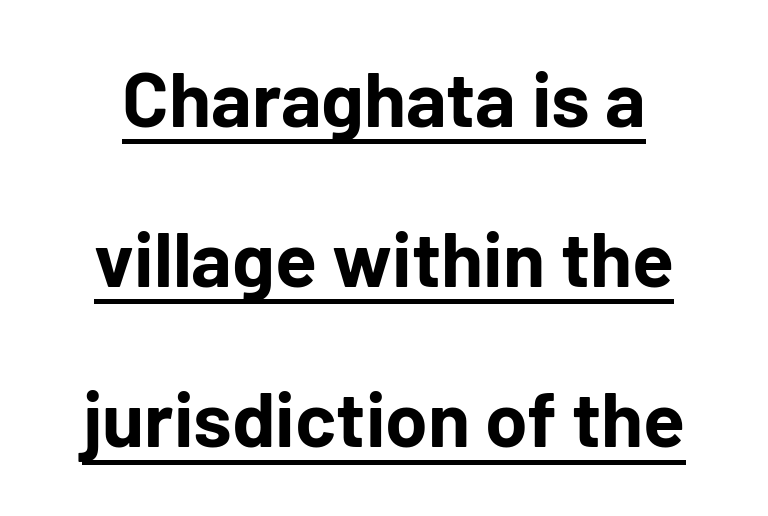
The image shows 77 px bold sans-serif type, upright; set loose line spacing (2.08x), normal letter spacing, underlined; low stroke contrast and a medium x-height.
